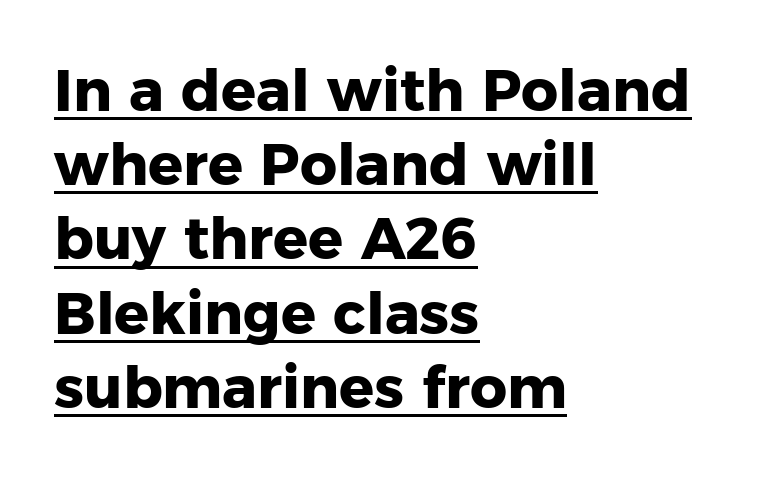
Q: Is the text bold? A: Yes.
Q: Is the text italic (slanted)? A: No, it is upright.
Q: Is the typeface a serif or a sans-serif typeface? A: Sans-serif.
Q: Is the text underlined? A: Yes.
Q: How is the paragraph aligned? A: Left-aligned.
Q: Is the spacing between letters normal or unusually wide? A: Normal.
Q: Is the spacing between lines tight, normal or loose? A: Normal.
Q: Width (condensed, normal, or wide)? A: Normal.
Q: Stroke contrast? A: Low.
Q: x-height? A: Medium.
Q: Monospaced? A: No.
